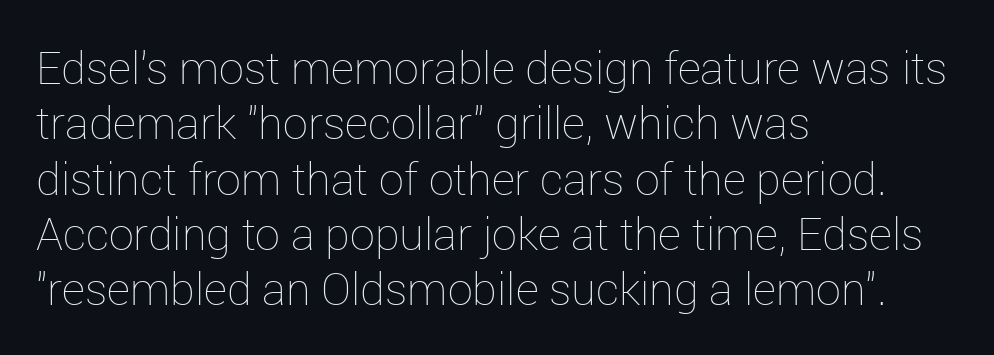
{"italic": "no", "bold": "no", "weight": "thin", "width": "normal", "stroke_contrast": "low", "x_height": "medium", "monospaced": "no", "underline": "no", "align": "left", "line_spacing_ratio": 1.23, "letter_spacing": "normal", "letter_spacing_em": 0.0, "glyph_px": 45}
